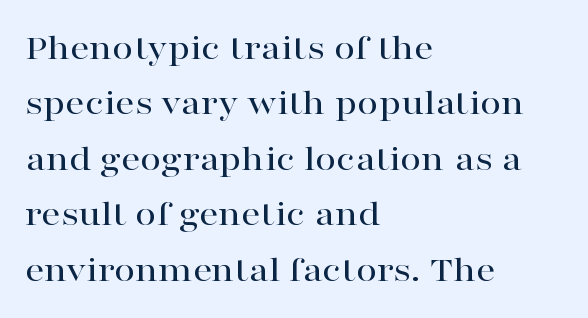
The image shows 38 px wide serif type, upright; set left-aligned, normal line spacing (1.46x), normal letter spacing, not underlined; high stroke contrast and a medium x-height.
